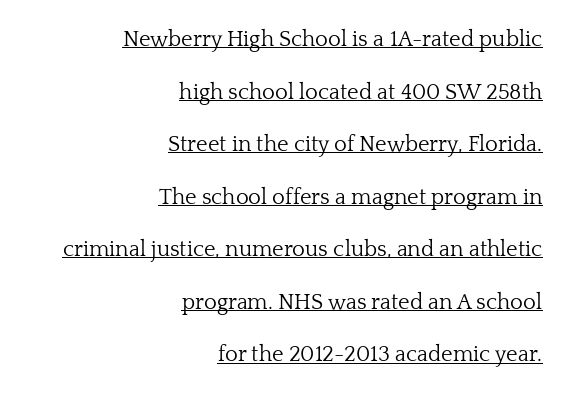
The image shows 22 px text type, upright; set right-aligned, loose line spacing (2.39x), normal letter spacing, underlined.
